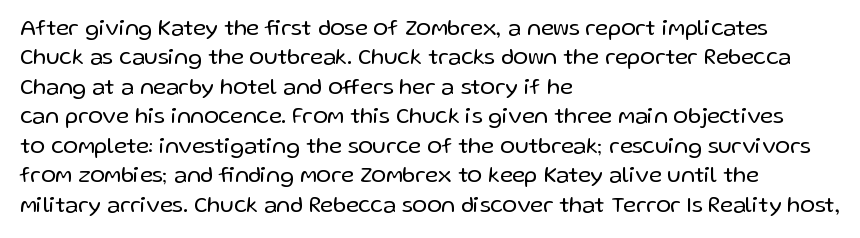
The image shows 22 px text type, upright; set left-aligned, normal line spacing (1.34x), normal letter spacing, not underlined.
